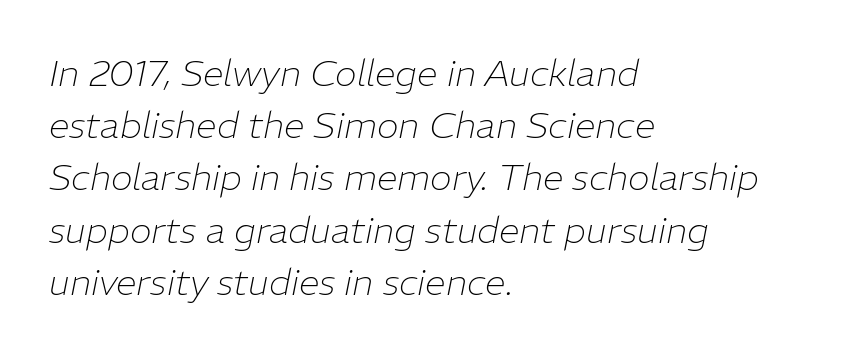
The type is set solid horizontally, with unmodified tracking. The typesetter chose a ragged-right arrangement here. A normal amount of white space separates one row of letters from the next. No heavy texture on the line: the type isn't bold. These lines were composed using italics.
